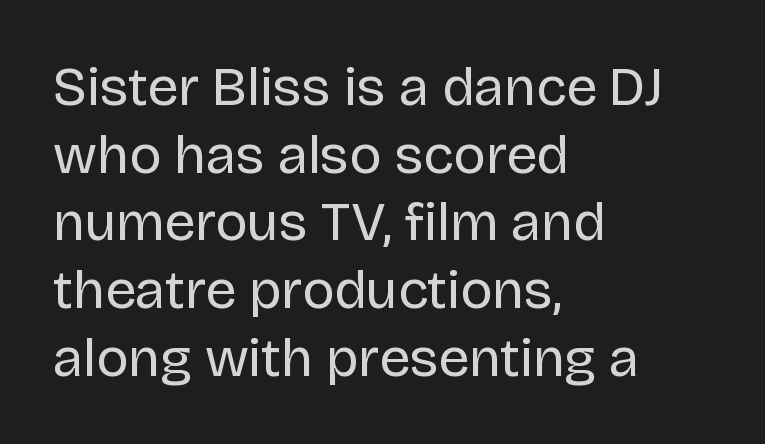
The image shows 55 px regular-weight sans-serif type, upright; set left-aligned, line spacing 1.23x, normal letter spacing, not underlined; low stroke contrast and a large x-height.
